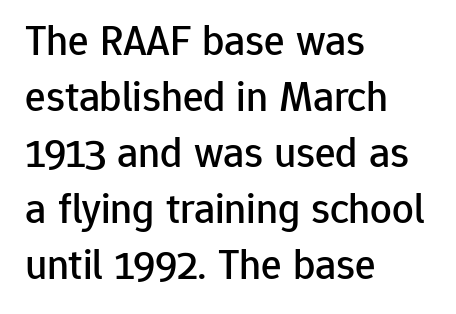
Notice how the passage keeps a crisp vertical edge on the left only. No extra tracking has been applied to these lines. Letterform terminals end flat and unadorned throughout the passage. Do the characters align in a grid? No, the font is proportional.
